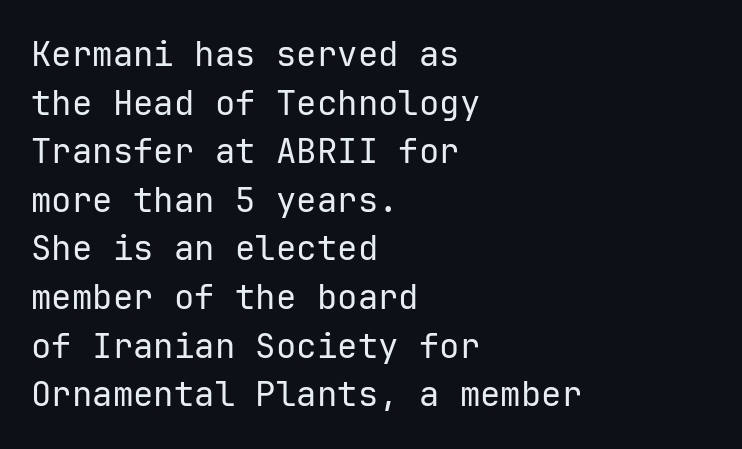
{"serif": "no", "italic": "no", "bold": "no", "weight": "regular", "width": "normal", "stroke_contrast": "low", "x_height": "medium", "underline": "no", "align": "left", "line_spacing": "normal", "line_spacing_ratio": 1.43, "letter_spacing": "normal", "letter_spacing_em": 0.0, "glyph_px": 34}
